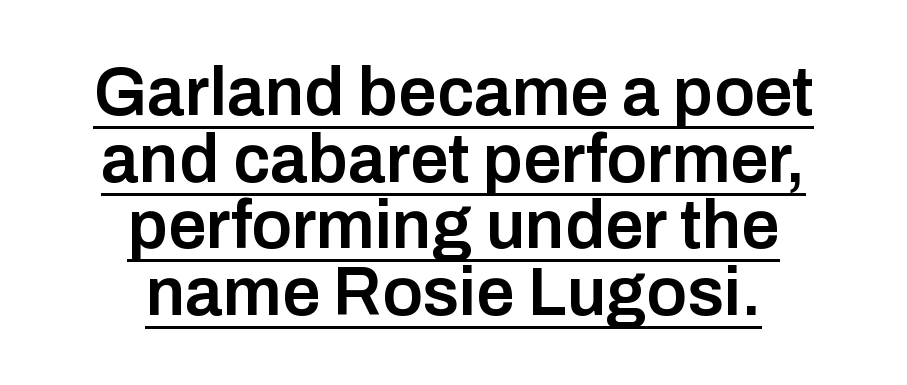
The image shows 68 px semibold sans-serif type, upright; set centered, tight line spacing (0.98x), normal letter spacing, underlined; low stroke contrast and a medium x-height.
